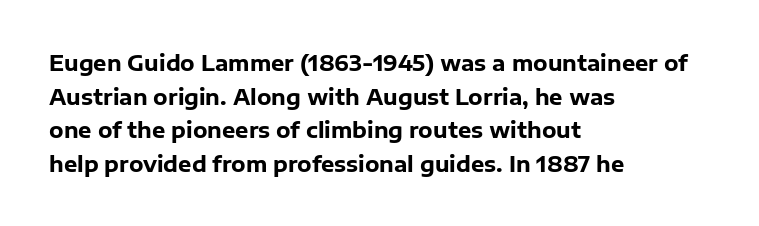
This sample uses plain, unmodified letter spacing. The lines are quadded left. If you measured baseline to baseline, you'd find a middling distance. A dark, heavy texture on the line: the type is bold. Unmarked baselines from the first word to the last.
